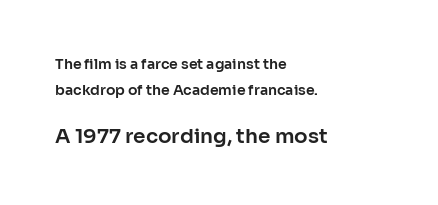
{"italic": "no", "underline": "no", "align": "left", "line_spacing_ratio": 1.86, "letter_spacing": "normal", "letter_spacing_em": 0.0, "larger_block": "second", "size_ratio": 1.43, "glyph_px": 20}
